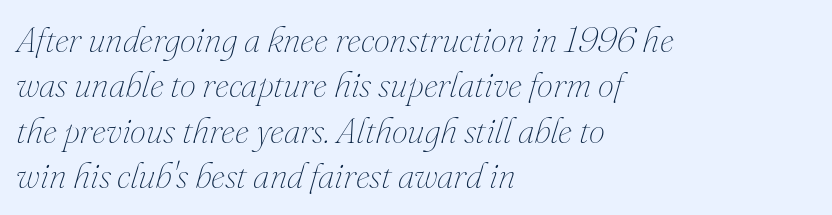
Q: Is the text bold? A: No.
Q: Is the text italic (slanted)? A: Yes, it leans right by about 16 degrees.
Q: Is the text underlined? A: No.
Q: How is the paragraph aligned? A: Left-aligned.
Q: Is the spacing between letters normal or unusually wide? A: Normal.
Q: Is the spacing between lines tight, normal or loose? A: Normal.
Q: Width (condensed, normal, or wide)? A: Normal.
Q: Stroke contrast? A: Medium.
Q: x-height? A: Small.
Q: Monospaced? A: No.
